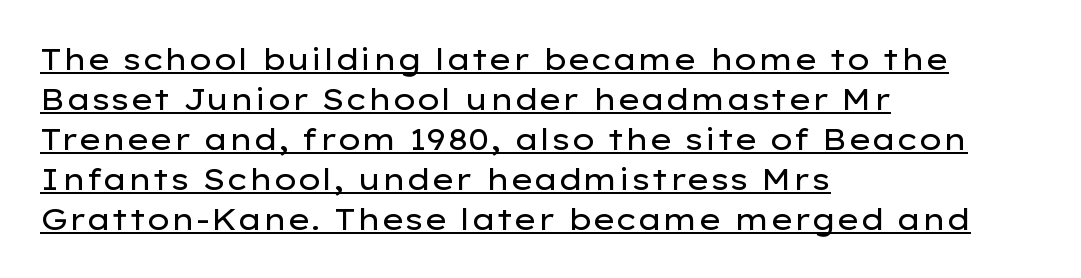
Q: Is the text bold? A: No.
Q: Is the text italic (slanted)? A: No, it is upright.
Q: Is the typeface a serif or a sans-serif typeface? A: Sans-serif.
Q: Is the text underlined? A: Yes.
Q: How is the paragraph aligned? A: Left-aligned.
Q: Is the spacing between letters normal or unusually wide? A: Normal.
Q: Is the spacing between lines tight, normal or loose? A: Normal.
Q: Width (condensed, normal, or wide)? A: Wide.
Q: Stroke contrast? A: Low.
Q: x-height? A: Medium.
Q: Monospaced? A: No.
